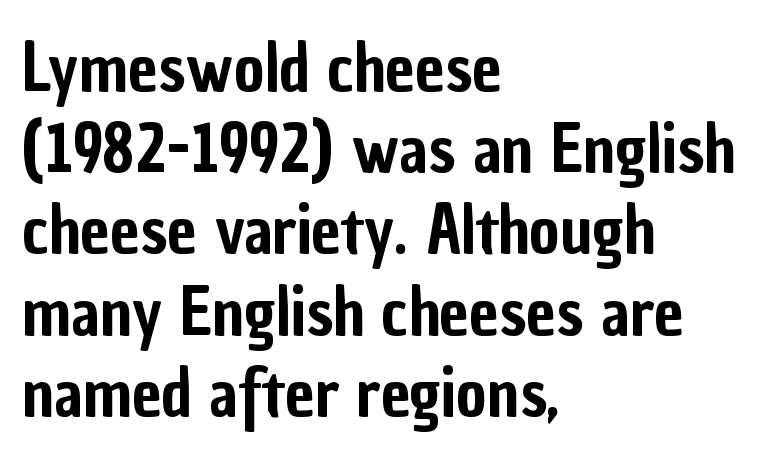
No italicization has been applied; the sample stays upright. Only glyphs here, with clear space below each row. What stands out about the letter spacing? Nothing — it is the standard amount. This sample has the flowing, uneven cadence of proportional lettering. Examine the stroke ends and you'll find no serifs.
